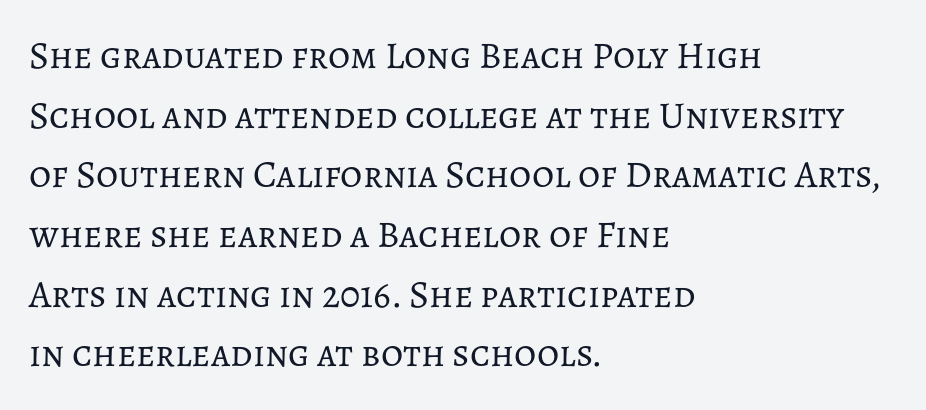
{"italic": "no", "bold": "no", "weight": "regular", "width": "normal", "stroke_contrast": "low", "x_height": "medium", "monospaced": "no", "underline": "no", "align": "left", "line_spacing": "normal", "line_spacing_ratio": 1.57, "letter_spacing": "normal", "letter_spacing_em": 0.0, "glyph_px": 38}
